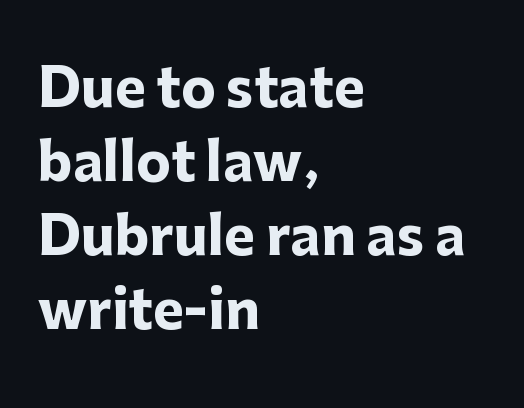
{"serif": "no", "italic": "no", "bold": "yes", "weight": "heavy", "width": "normal", "stroke_contrast": "low", "x_height": "medium", "monospaced": "no", "underline": "no", "align": "left", "line_spacing": "normal", "line_spacing_ratio": 1.42, "letter_spacing": "normal", "letter_spacing_em": 0.0, "glyph_px": 52}
